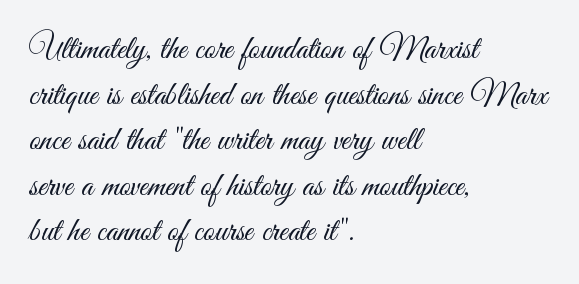
Q: Is the text bold? A: No.
Q: Is the text italic (slanted)? A: Yes.
Q: Is the typeface a serif or a sans-serif typeface? A: Sans-serif.
Q: Is the text underlined? A: No.
Q: How is the paragraph aligned? A: Left-aligned.
Q: Is the spacing between letters normal or unusually wide? A: Normal.
Q: Is the spacing between lines tight, normal or loose? A: Normal.
Q: Width (condensed, normal, or wide)? A: Condensed.
Q: Stroke contrast? A: Medium.
Q: x-height? A: Small.
Q: Monospaced? A: No.
